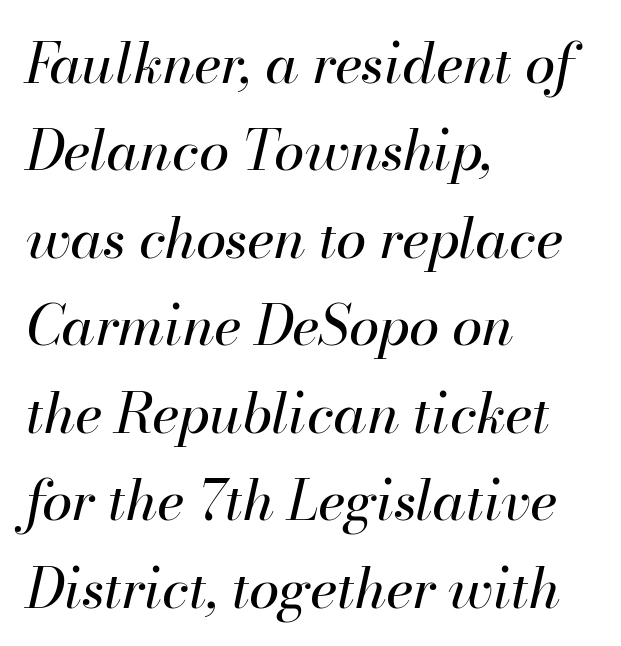
The image shows 55 px regular-weight type, italic (leaning right); set left-aligned, normal line spacing (1.59x), normal letter spacing, not underlined; high stroke contrast and a small x-height.
